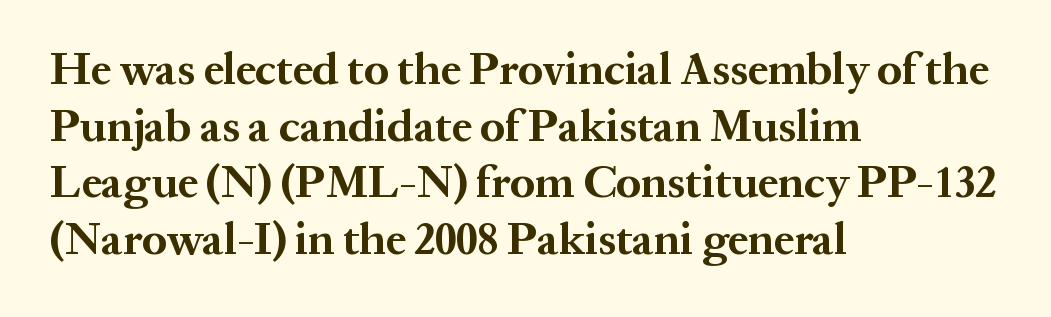
{"serif": "yes", "italic": "no", "bold": "yes", "weight": "bold", "width": "normal", "stroke_contrast": "medium", "x_height": "medium", "monospaced": "no", "underline": "no", "align": "left", "line_spacing": "normal", "line_spacing_ratio": 1.26, "letter_spacing": "normal", "letter_spacing_em": 0.0, "glyph_px": 45}
